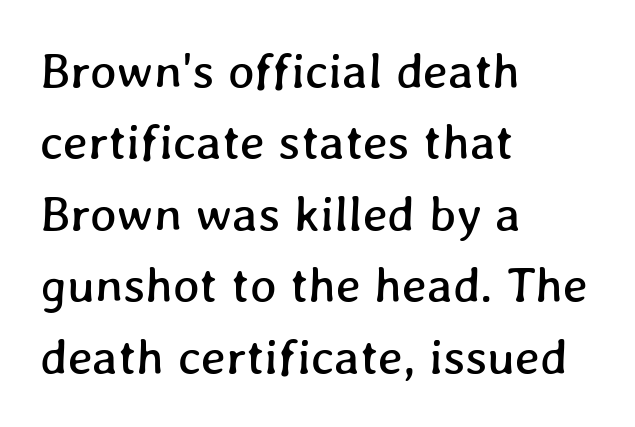
{"width": "normal", "stroke_contrast": "low", "x_height": "medium", "monospaced": "no", "underline": "no", "align": "left", "line_spacing": "normal", "line_spacing_ratio": 1.43, "letter_spacing": "normal", "letter_spacing_em": 0.0, "glyph_px": 50}
